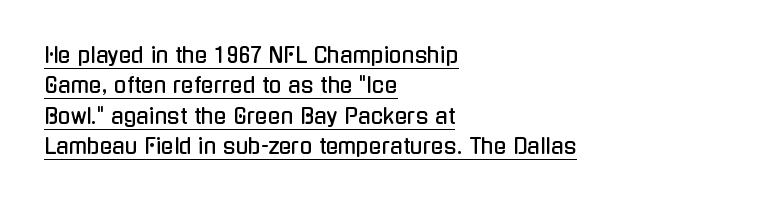
The image shows 21 px text type, upright; set left-aligned, normal line spacing (1.45x), normal letter spacing, underlined.
